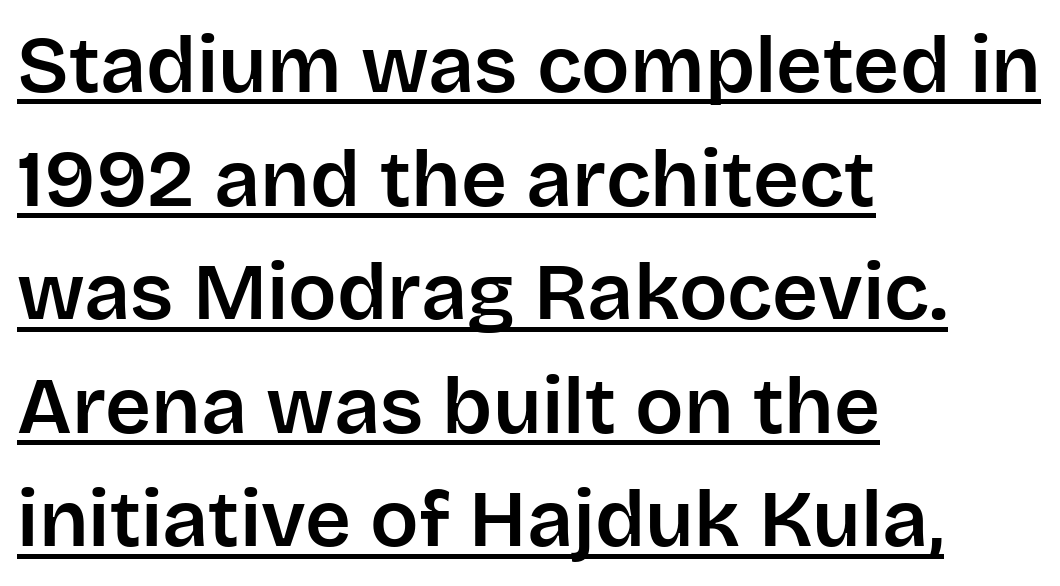
Q: Is the text italic (slanted)? A: No, it is upright.
Q: Is the typeface a serif or a sans-serif typeface? A: Sans-serif.
Q: Is the text underlined? A: Yes.
Q: How is the paragraph aligned? A: Left-aligned.
Q: Is the spacing between letters normal or unusually wide? A: Normal.
Q: Is the spacing between lines tight, normal or loose? A: Normal.
Q: Width (condensed, normal, or wide)? A: Normal.
Q: Stroke contrast? A: Low.
Q: x-height? A: Large.
Q: Monospaced? A: No.
